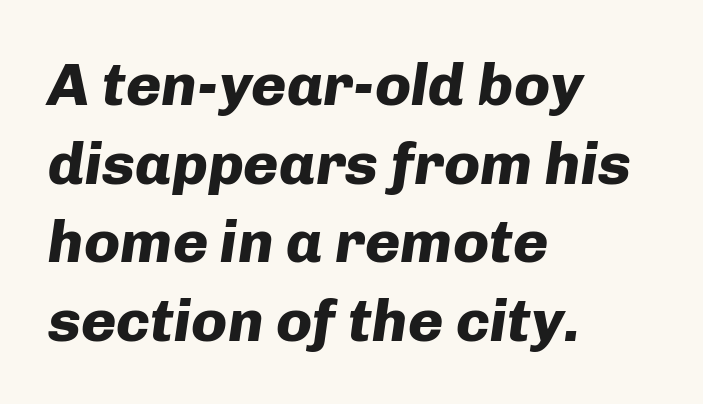
Summary of weight: heavy, a full bold. Does extra space separate the letters? No, they use regular spacing. Visually the block forms a straight wall on the left and a jagged coastline on the right. Whoever set this chose a conventional vertical rhythm.
